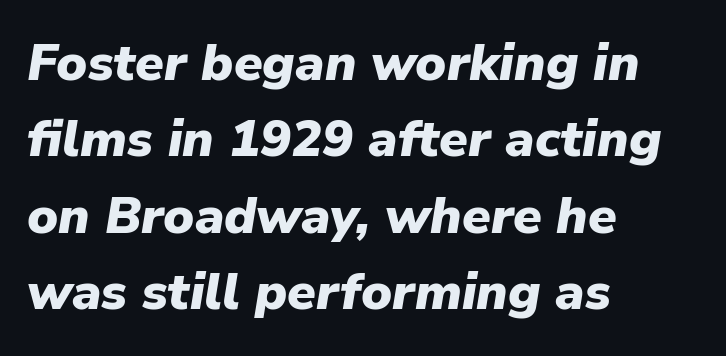
The image shows 52 px heavy type, italic (leaning right); set left-aligned, normal line spacing (1.47x), normal letter spacing, not underlined; low stroke contrast and a medium x-height.
